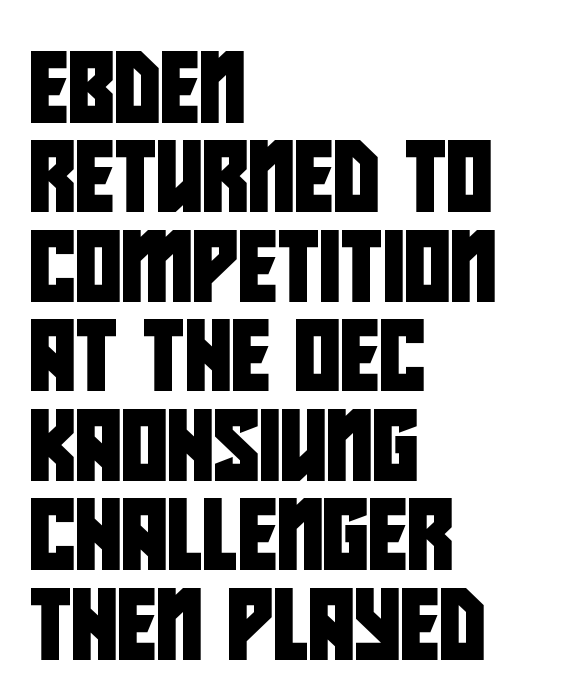
Q: Is the typeface a serif or a sans-serif typeface? A: Sans-serif.
Q: Is the text underlined? A: No.
Q: How is the paragraph aligned? A: Left-aligned.
Q: Is the spacing between letters normal or unusually wide? A: Normal.
Q: Is the spacing between lines tight, normal or loose? A: Normal.
Q: Width (condensed, normal, or wide)? A: Condensed.
Q: Stroke contrast? A: Low.
Q: x-height? A: Large.
Q: Monospaced? A: No.
